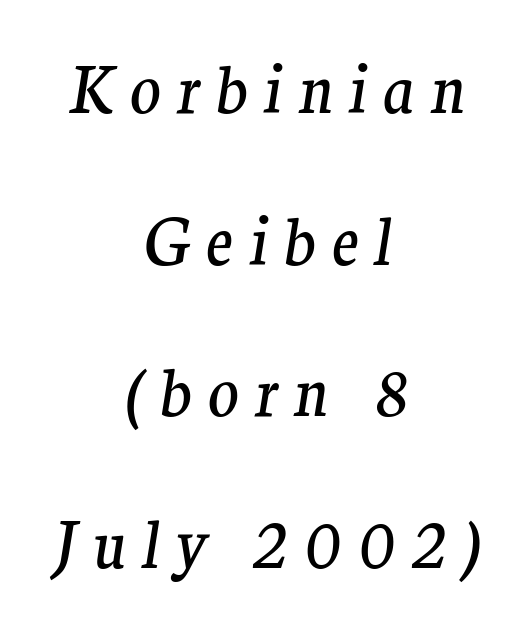
One glance says open: line gaps are wider than usual. The whole block is typeset with a tilt. Regarding serifs, this sample has them. If you folded the block vertically in half, each line would mirror itself in length. Just letters on the line, the space beneath them empty. What stands out about the letter spacing? Its width — letters are far apart.
